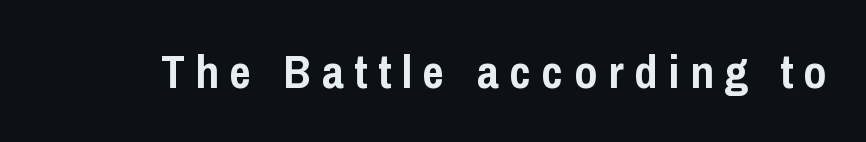
{"serif": "no", "italic": "no", "bold": "yes", "weight": "semibold", "width": "condensed", "stroke_contrast": "low", "x_height": "medium", "monospaced": "no", "underline": "no", "letter_spacing": "wide", "letter_spacing_em": 0.23, "glyph_px": 47}
